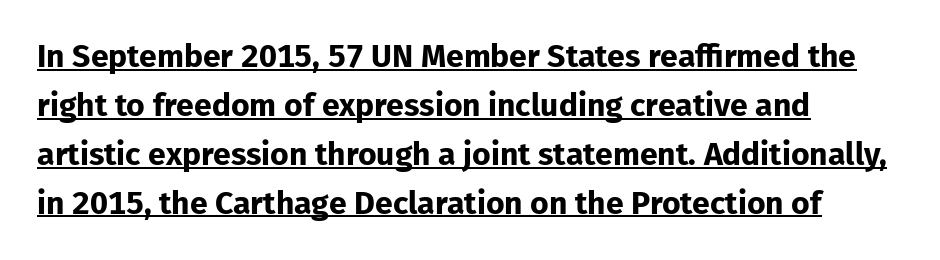
{"serif": "no", "italic": "no", "bold": "yes", "weight": "bold", "width": "normal", "stroke_contrast": "low", "x_height": "medium", "monospaced": "no", "underline": "yes", "align": "left", "line_spacing": "normal", "line_spacing_ratio": 1.53, "letter_spacing": "normal", "letter_spacing_em": 0.0, "glyph_px": 32}
